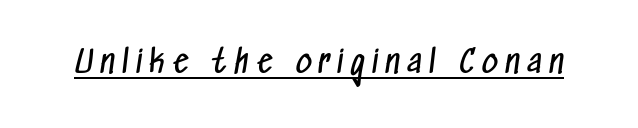
{"serif": "no", "bold": "no", "weight": "regular", "width": "condensed", "stroke_contrast": "low", "x_height": "medium", "monospaced": "no", "underline": "yes", "letter_spacing": "wide", "letter_spacing_em": 0.24, "glyph_px": 31}
